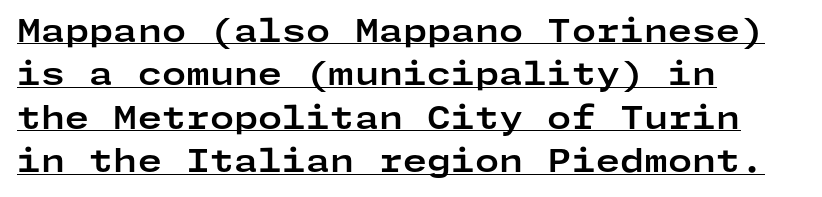
{"serif": "no", "italic": "no", "bold": "yes", "weight": "bold", "width": "wide", "stroke_contrast": "low", "x_height": "medium", "underline": "yes", "align": "left", "line_spacing": "normal", "line_spacing_ratio": 1.4, "letter_spacing": "normal", "letter_spacing_em": 0.0, "glyph_px": 31}
